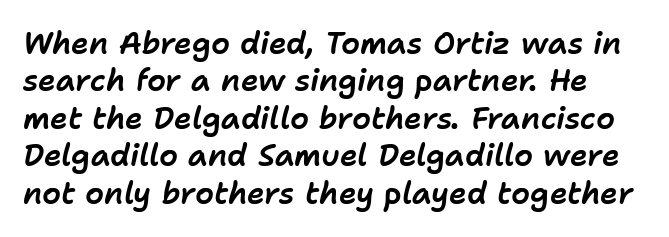
{"italic": "yes", "lean": "right", "slant_degrees": 11, "width": "normal", "stroke_contrast": "low", "x_height": "medium", "monospaced": "no", "underline": "no", "line_spacing": "normal", "line_spacing_ratio": 1.25, "letter_spacing": "normal", "letter_spacing_em": 0.0, "glyph_px": 30}
